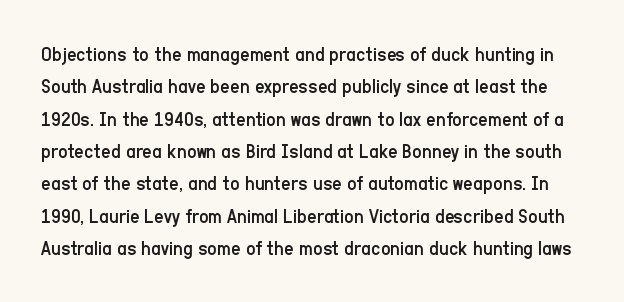
The image shows 21 px text type, upright; set normal line spacing (1.54x), normal letter spacing, not underlined.
